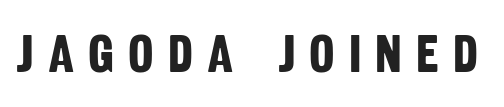
Q: Is the text bold? A: Yes.
Q: Is the typeface a serif or a sans-serif typeface? A: Sans-serif.
Q: Is the text underlined? A: No.
Q: Is the spacing between letters normal or unusually wide? A: Unusually wide.
Q: Width (condensed, normal, or wide)? A: Condensed.
Q: Stroke contrast? A: Low.
Q: x-height? A: Large.
Q: Monospaced? A: No.
